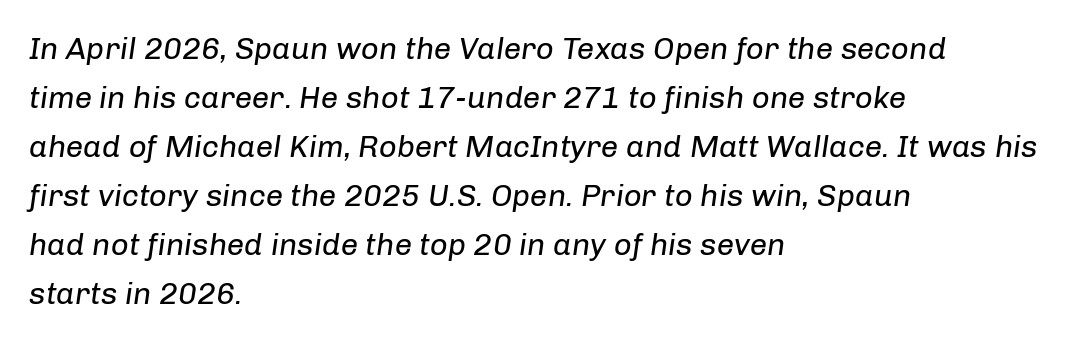
Q: Is the text bold? A: No.
Q: Is the text italic (slanted)? A: Yes, it leans right by about 8 degrees.
Q: Is the text underlined? A: No.
Q: How is the paragraph aligned? A: Left-aligned.
Q: Is the spacing between letters normal or unusually wide? A: Normal.
Q: Is the spacing between lines tight, normal or loose? A: Normal.
Q: Width (condensed, normal, or wide)? A: Normal.
Q: Stroke contrast? A: Low.
Q: x-height? A: Medium.
Q: Monospaced? A: No.
